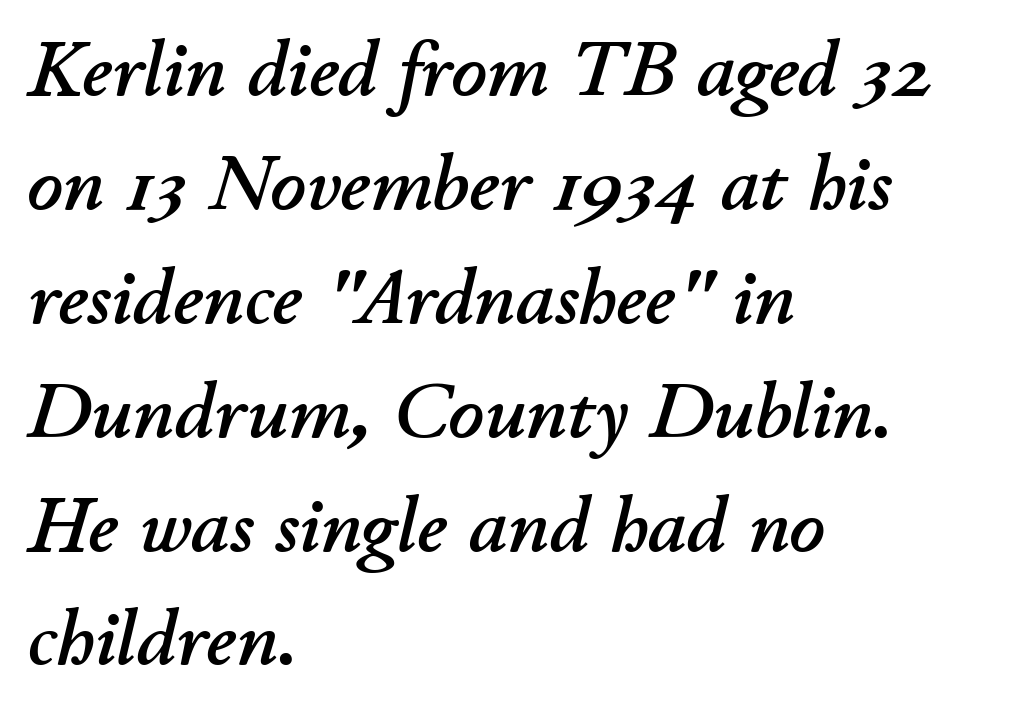
Italic? Definitely — the glyphs are oblique. Typeset ragged right — the left edge is the straight one. Glyph-to-glyph distance matches everyday printed text. Rule under the text: the space is simply empty. The letters advance in unequal steps, a hallmark of proportional type. The vertical gap from one line to the next is medium.
